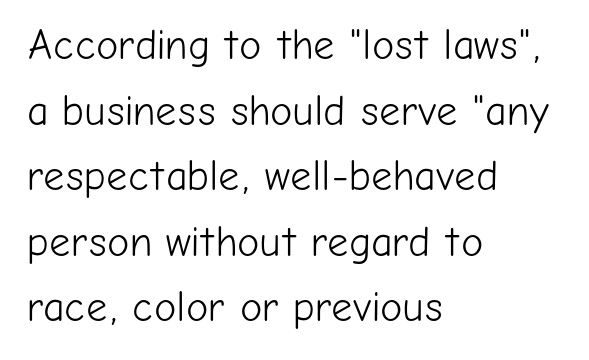
{"serif": "no", "italic": "no", "bold": "no", "weight": "light", "width": "normal", "stroke_contrast": "low", "x_height": "medium", "monospaced": "no", "underline": "no", "align": "left", "line_spacing": "normal", "line_spacing_ratio": 1.56, "letter_spacing": "normal", "letter_spacing_em": 0.0, "glyph_px": 42}
